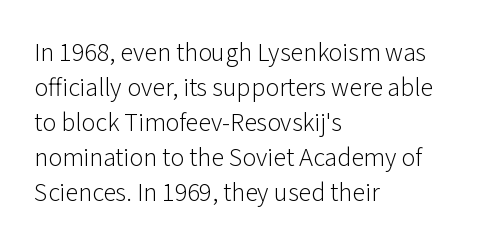
{"italic": "no", "bold": "no", "underline": "no", "align": "left", "line_spacing": "normal", "line_spacing_ratio": 1.35, "letter_spacing": "normal", "letter_spacing_em": 0.0, "glyph_px": 26}
